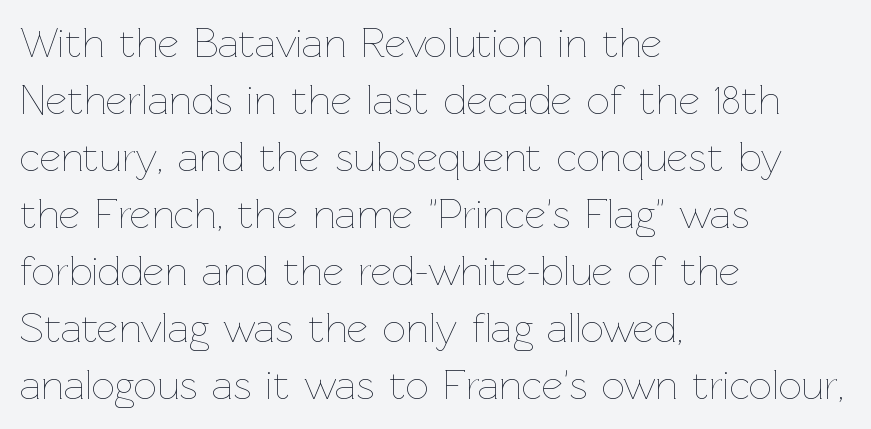
Teacher's note: observe the even left margin — that is flush-left alignment. Tracking value appears to be zero — textbook default spacing. The lettering holds an erect, upright posture throughout. The space between consecutive lines is moderate.
